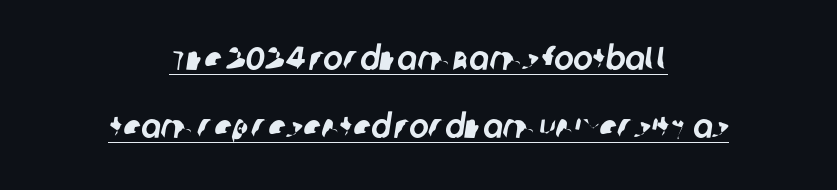
Layout note: lines centered. Is this a fixed-width face? No — the glyphs have proportional, varying widths. The leading is generous, giving the passage an open texture. This sample uses a sans-serif face. The passage shown has conventional tracking throughout. Emphasis is given by a line drawn under the lettering.
